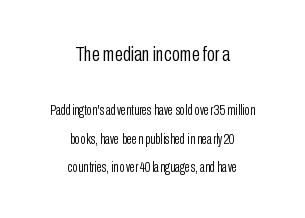
{"italic": "no", "bold": "no", "underline": "no", "align": "center", "line_spacing": "loose", "line_spacing_ratio": 2.05, "letter_spacing": "normal", "letter_spacing_em": 0.0, "larger_block": "first", "size_ratio": 1.5, "glyph_px": 21}
